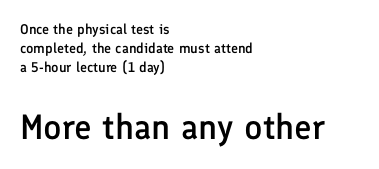
Default kerning and tracking; the words read as compact shapes. The setting favours the left margin, as ordinary paragraphs usually do. No feet cap the strokes, marking this as sans-serif type. The strip under each line holds only bare page. A typesetter would call this leading conventional body-copy spacing. The face used here appears at its bigger size in the lower chunk.
